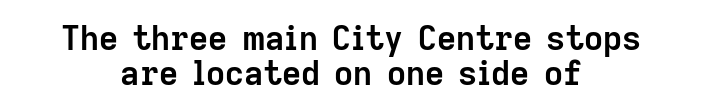
Q: Is the text bold? A: Yes.
Q: Is the text italic (slanted)? A: No, it is upright.
Q: Is the typeface a serif or a sans-serif typeface? A: Sans-serif.
Q: Is the text underlined? A: No.
Q: How is the paragraph aligned? A: Centered.
Q: Is the spacing between letters normal or unusually wide? A: Normal.
Q: Is the spacing between lines tight, normal or loose? A: Tight.
Q: Width (condensed, normal, or wide)? A: Normal.
Q: Stroke contrast? A: Low.
Q: x-height? A: Medium.
Q: Monospaced? A: No.
